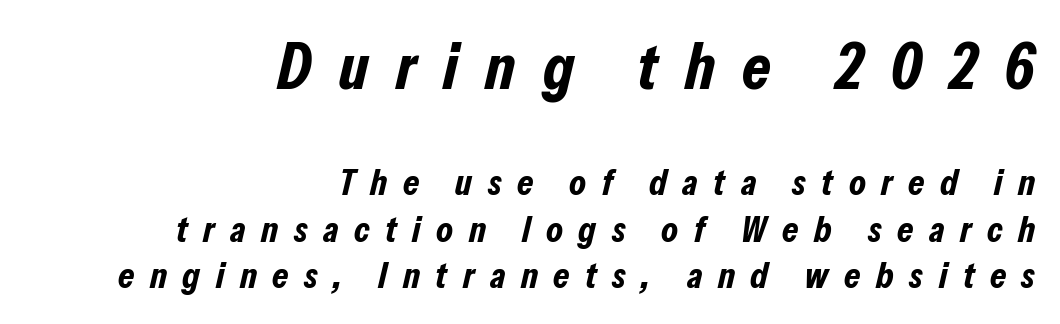
{"italic": "yes", "lean": "right", "slant_degrees": 13, "bold": "yes", "weight": "bold", "width": "condensed", "stroke_contrast": "low", "x_height": "medium", "monospaced": "no", "underline": "no", "align": "right", "line_spacing": "normal", "line_spacing_ratio": 1.26, "letter_spacing": "wide", "letter_spacing_em": 0.42, "larger_block": "first", "size_ratio": 1.76, "glyph_px": 65}
